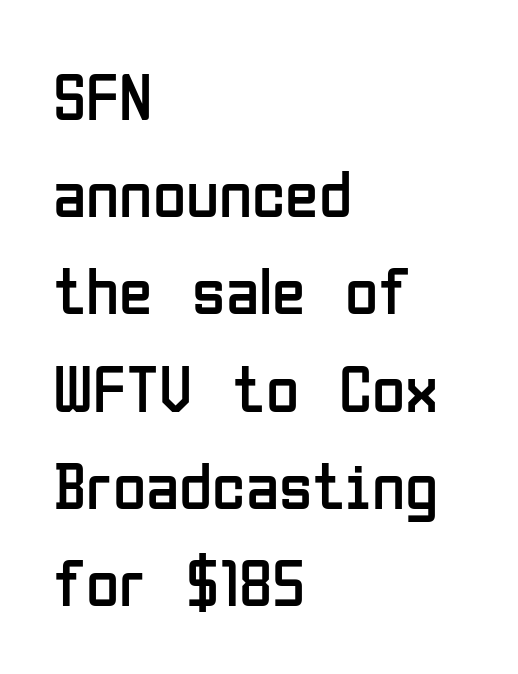
Observe the ordinary spacing: letters are neighbours, not strangers. Interline gaps are of average width in this sample. Notice how the stems are strictly vertical — no italics here. Has an underline been added? It has not. This sample has the flowing, uneven cadence of proportional lettering.
